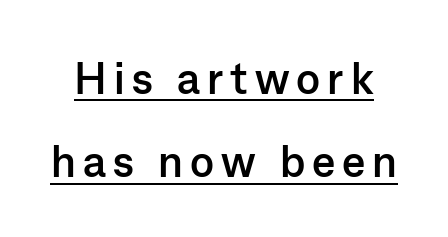
The image shows 44 px semibold sans-serif type, upright; set line spacing 1.89x, underlined; low stroke contrast and a medium x-height.
